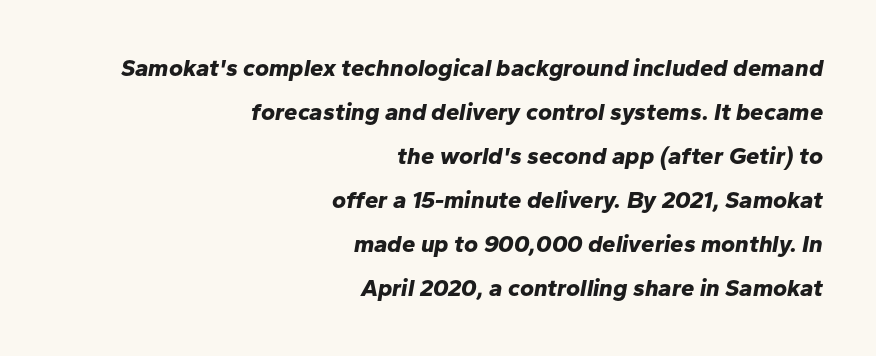
{"italic": "yes", "lean": "right", "slant_degrees": 10, "bold": "yes", "underline": "no", "align": "right", "line_spacing_ratio": 1.83, "letter_spacing": "normal", "letter_spacing_em": 0.0, "glyph_px": 24}
